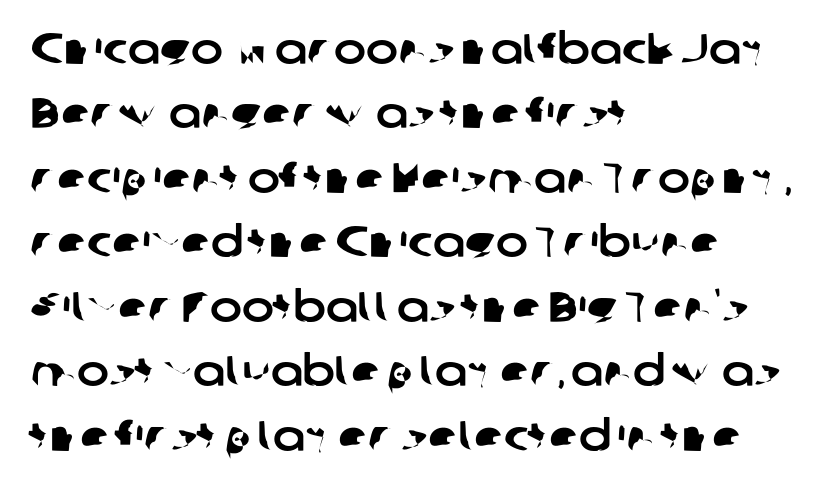
The type family on display is of the sans-serif kind. Glyph-to-glyph distance matches everyday printed text. These lines are rendered in a variable-pitch font. Glance below the letters and you will spot only blank space. Short and long lines alike share a common starting point at left.
